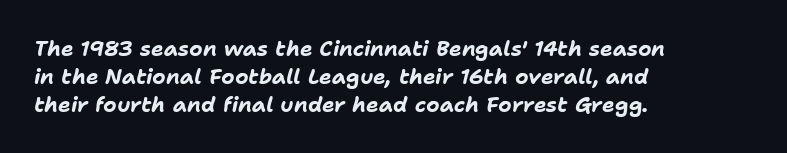
Q: Is the text bold? A: Yes.
Q: Is the text italic (slanted)? A: Yes, it leans right by about 11 degrees.
Q: Is the text underlined? A: No.
Q: How is the paragraph aligned? A: Left-aligned.
Q: Is the spacing between letters normal or unusually wide? A: Normal.
Q: Is the spacing between lines tight, normal or loose? A: Normal.
